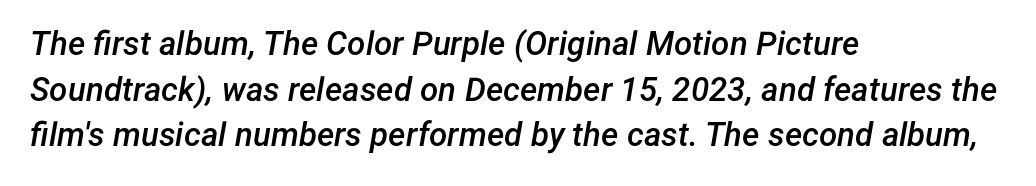
Q: Is the text bold? A: Semi-bold.
Q: Is the text italic (slanted)? A: Yes, it leans right by about 12 degrees.
Q: Is the text underlined? A: No.
Q: How is the paragraph aligned? A: Left-aligned.
Q: Is the spacing between letters normal or unusually wide? A: Normal.
Q: Is the spacing between lines tight, normal or loose? A: Normal.
Q: Width (condensed, normal, or wide)? A: Normal.
Q: Stroke contrast? A: Low.
Q: x-height? A: Medium.
Q: Monospaced? A: No.
